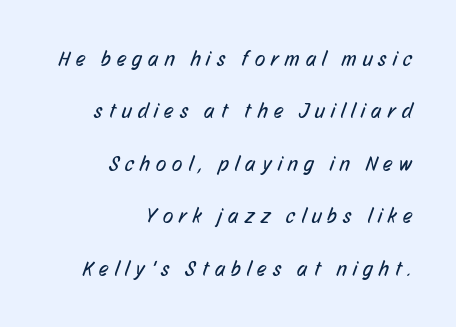
The image shows 21 px text type; set right-aligned, loose line spacing (2.5x), unusually wide letter spacing (+0.3 em), not underlined.
